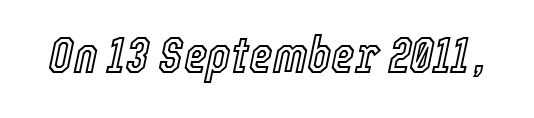
In terms of letterspacing, this is plain default setting. The glyphs are unaccompanied by any horizontal stroke below them. Note the varied advance widths — an 'i' is clearly narrower than an 'm'. Style check: oblique.
